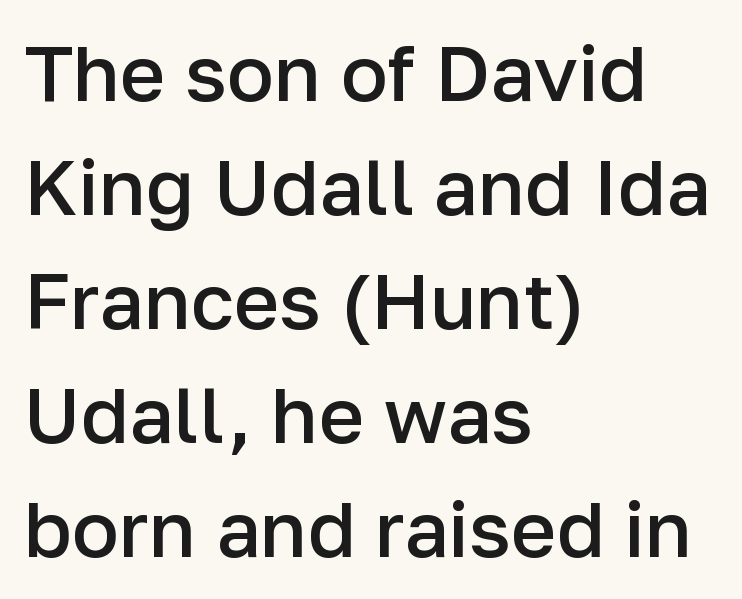
No word sits above an underline. The ragged edge is on the right, which tells us the setting is flush left. Regarding serifs, this sample does without them. Do the characters align in a grid? No, the font is proportional.
